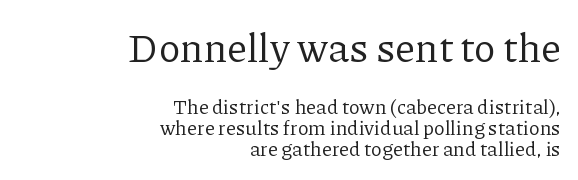
The image shows 40 px regular-weight serif type, upright; set right-aligned, tight line spacing (1.05x), normal letter spacing, not underlined; the first (top) block is 2.0x larger; low stroke contrast and a medium x-height.
